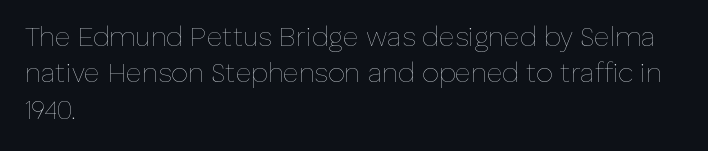
Q: Is the text bold? A: No.
Q: Is the text italic (slanted)? A: No, it is upright.
Q: Is the text underlined? A: No.
Q: How is the paragraph aligned? A: Left-aligned.
Q: Is the spacing between letters normal or unusually wide? A: Normal.
Q: Is the spacing between lines tight, normal or loose? A: Normal.
